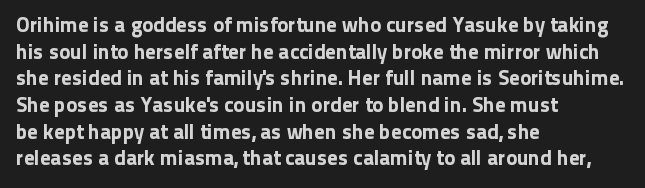
{"italic": "no", "underline": "no", "align": "left", "line_spacing": "normal", "line_spacing_ratio": 1.27, "letter_spacing": "normal", "letter_spacing_em": 0.0, "glyph_px": 21}
